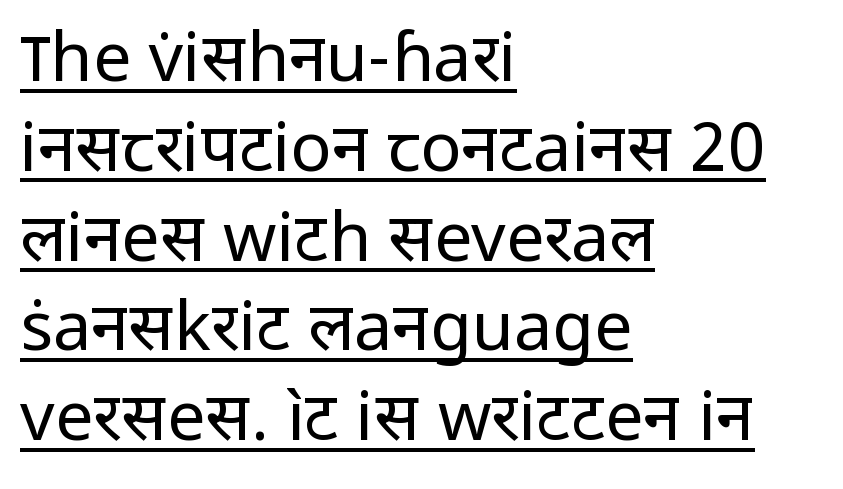
Unlike a traditional serif, this face leaves its strokes unadorned. Think of a printed novel: that variable character pitch is what you see here. Italic: no, the glyphs are upright roman. Tracking value appears to be zero — textbook default spacing.
